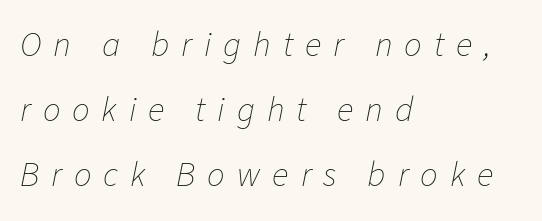
The image shows 35 px thin type, italic (leaning right); set left-aligned, line spacing 1.86x, unusually wide letter spacing (+0.34 em), not underlined; low stroke contrast and a medium x-height.
